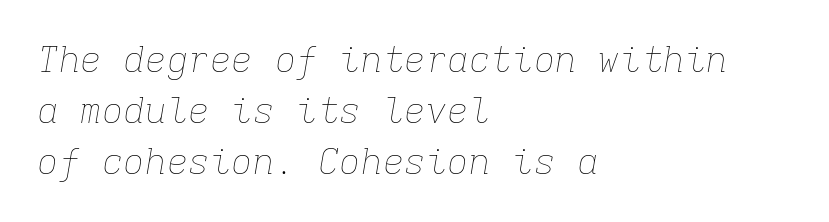
The image shows 36 px thin type, italic (leaning right), monospaced; set left-aligned, normal line spacing (1.41x), normal letter spacing, not underlined; low stroke contrast and a medium x-height.
